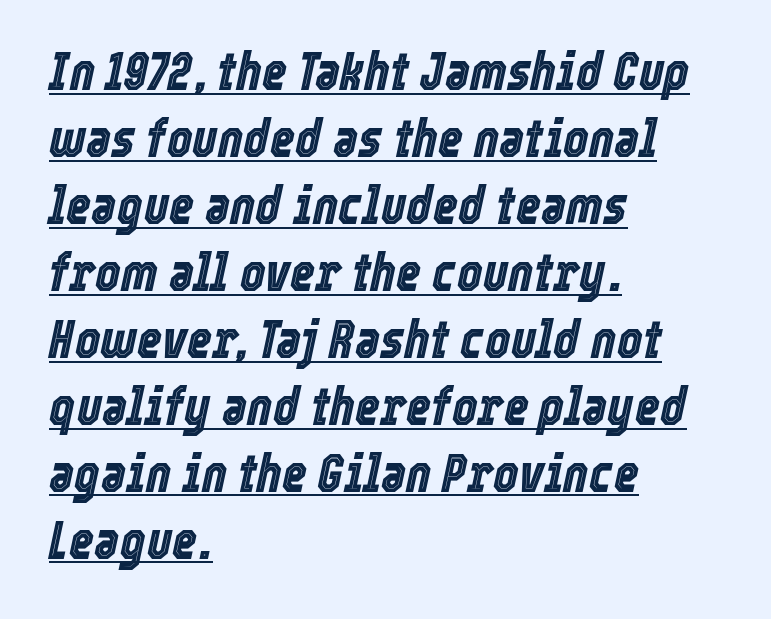
The type is set solid horizontally, with unmodified tracking. The specimen reads as italic at a glance. Visually the block forms a straight wall on the left and a jagged coastline on the right. A typographer would call this underscored text. The rendering uses natural spacing where letterforms have individual widths.
